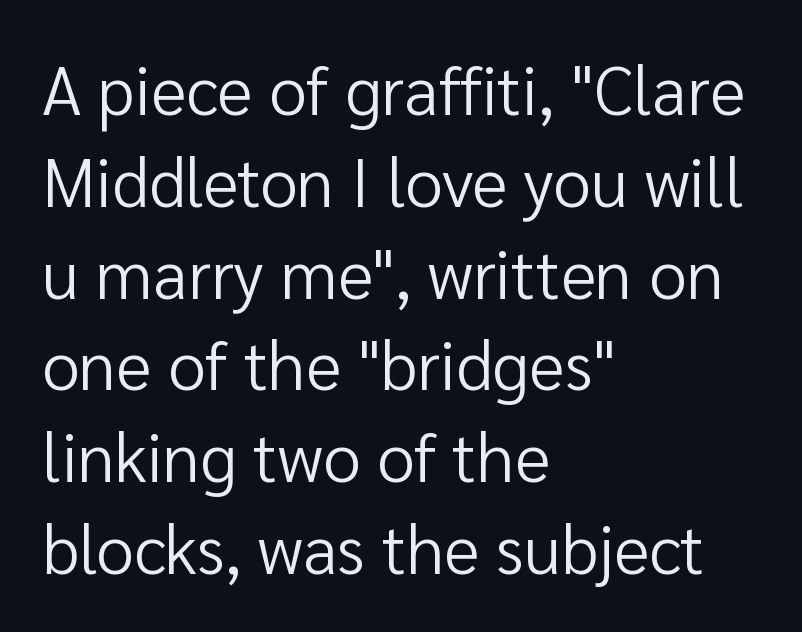
Q: Is the text bold? A: No.
Q: Is the text italic (slanted)? A: No, it is upright.
Q: Is the typeface a serif or a sans-serif typeface? A: Sans-serif.
Q: Is the text underlined? A: No.
Q: How is the paragraph aligned? A: Left-aligned.
Q: Is the spacing between letters normal or unusually wide? A: Normal.
Q: Is the spacing between lines tight, normal or loose? A: Normal.
Q: Width (condensed, normal, or wide)? A: Normal.
Q: Stroke contrast? A: Low.
Q: x-height? A: Medium.
Q: Monospaced? A: No.
